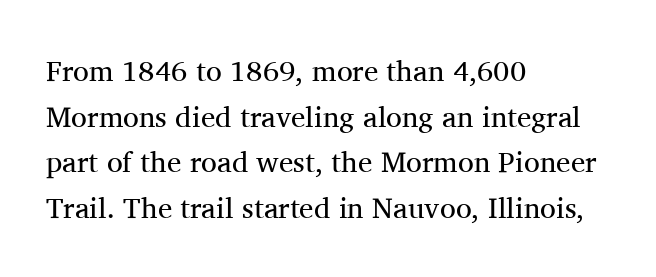
{"serif": "yes", "italic": "no", "bold": "no", "weight": "regular", "width": "normal", "stroke_contrast": "medium", "x_height": "medium", "monospaced": "no", "underline": "no", "align": "left", "line_spacing": "normal", "line_spacing_ratio": 1.57, "letter_spacing": "normal", "letter_spacing_em": 0.0, "glyph_px": 29}
